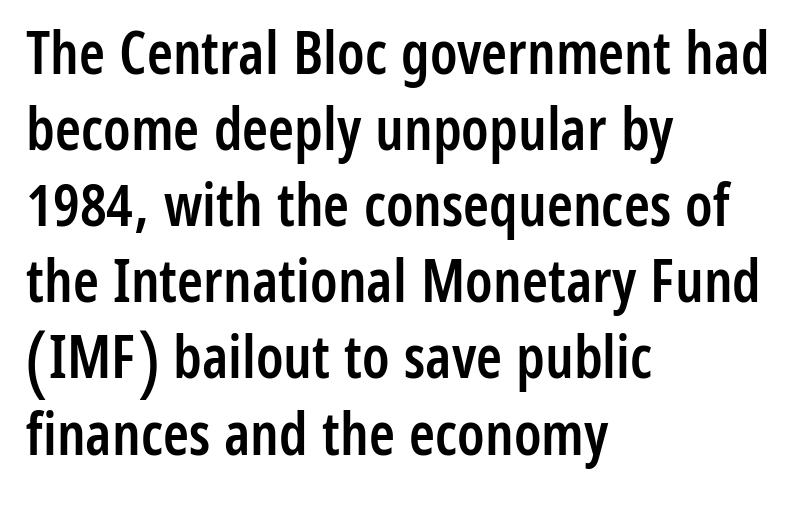
The image shows 59 px semibold, condensed sans-serif type, upright; set left-aligned, normal line spacing (1.29x), normal letter spacing, not underlined; low stroke contrast and a medium x-height.
